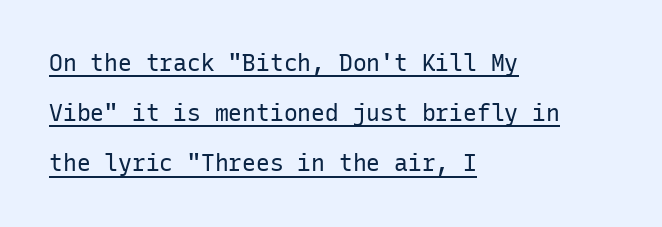
{"italic": "no", "bold": "no", "underline": "yes", "align": "left", "line_spacing": "loose", "line_spacing_ratio": 2.18, "letter_spacing": "normal", "letter_spacing_em": 0.0, "glyph_px": 23}
